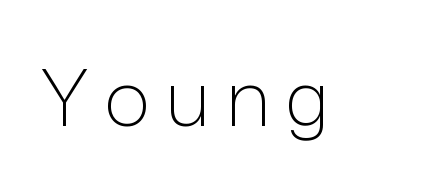
Q: Is the text bold? A: No.
Q: Is the text italic (slanted)? A: No, it is upright.
Q: Is the typeface a serif or a sans-serif typeface? A: Sans-serif.
Q: Is the text underlined? A: No.
Q: Width (condensed, normal, or wide)? A: Normal.
Q: Stroke contrast? A: Low.
Q: x-height? A: Medium.
Q: Monospaced? A: No.
